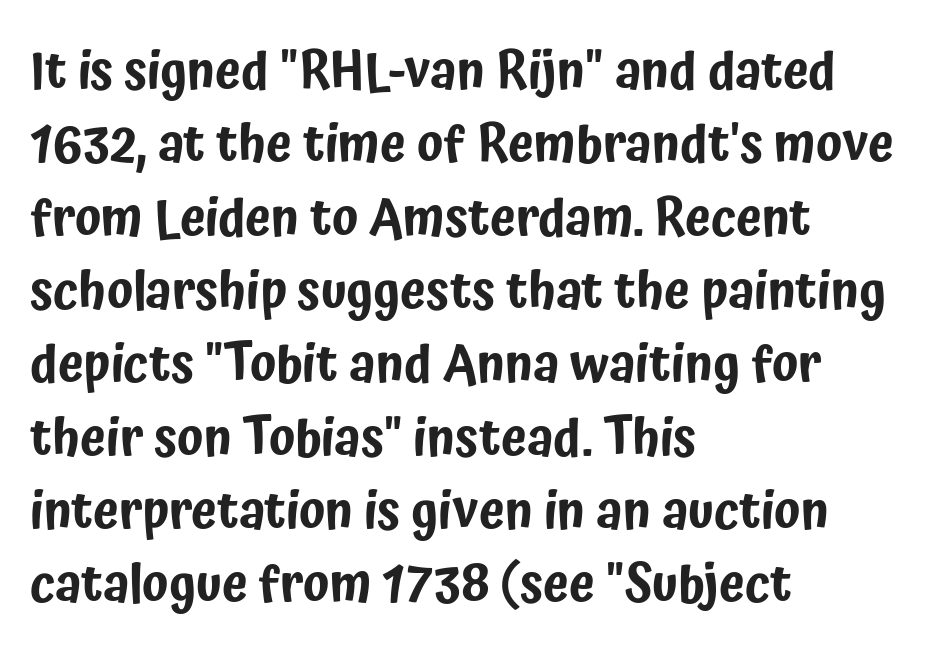
{"serif": "no", "italic": "no", "width": "condensed", "stroke_contrast": "low", "x_height": "medium", "monospaced": "no", "underline": "no", "align": "left", "line_spacing": "normal", "line_spacing_ratio": 1.41, "letter_spacing": "normal", "letter_spacing_em": 0.0, "glyph_px": 52}
